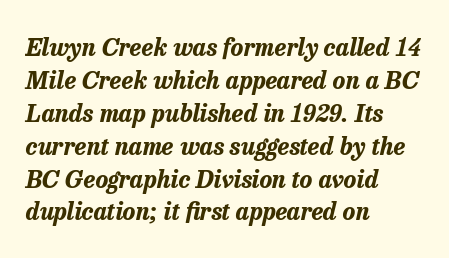
The image shows 24 px bold type, italic (leaning right); set left-aligned, normal line spacing (1.37x), normal letter spacing, not underlined.
